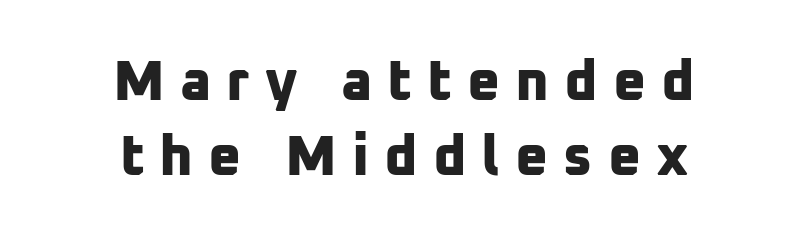
The image shows 57 px bold sans-serif type; set centered, normal line spacing (1.32x), unusually wide letter spacing (+0.26 em), not underlined; low stroke contrast and a medium x-height.
